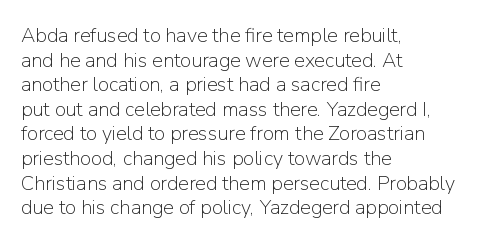
Q: Is the text bold? A: No.
Q: Is the text italic (slanted)? A: No, it is upright.
Q: Is the text underlined? A: No.
Q: How is the paragraph aligned? A: Left-aligned.
Q: Is the spacing between letters normal or unusually wide? A: Normal.
